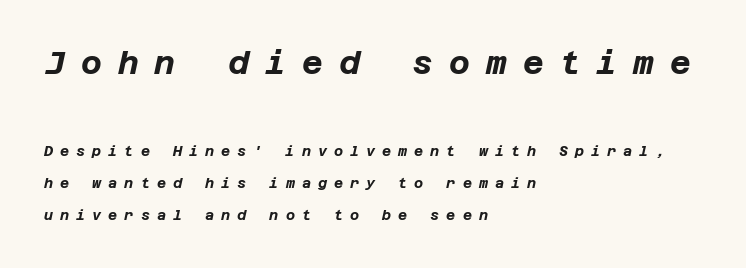
Q: Is the text bold? A: Yes.
Q: Is the text italic (slanted)? A: Yes, it leans right by about 12 degrees.
Q: Is the text underlined? A: No.
Q: How is the paragraph aligned? A: Left-aligned.
Q: Is the spacing between letters normal or unusually wide? A: Unusually wide.
Q: Is the spacing between lines tight, normal or loose? A: Loose.
Q: Which block of text is set in a larger size, the first (top) or the second (bottom)? A: The first (top) one.
Q: Width (condensed, normal, or wide)? A: Normal.
Q: Stroke contrast? A: Low.
Q: x-height? A: Large.
